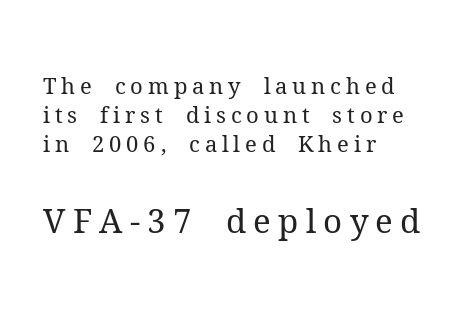
These glyphs show unthickened strokes, regular width or finer. The glyphs in this specimen are seriffed. Every stem runs plumb, perpendicular to the baseline. Is this a fixed-width face? No — the glyphs have proportional, varying widths.
